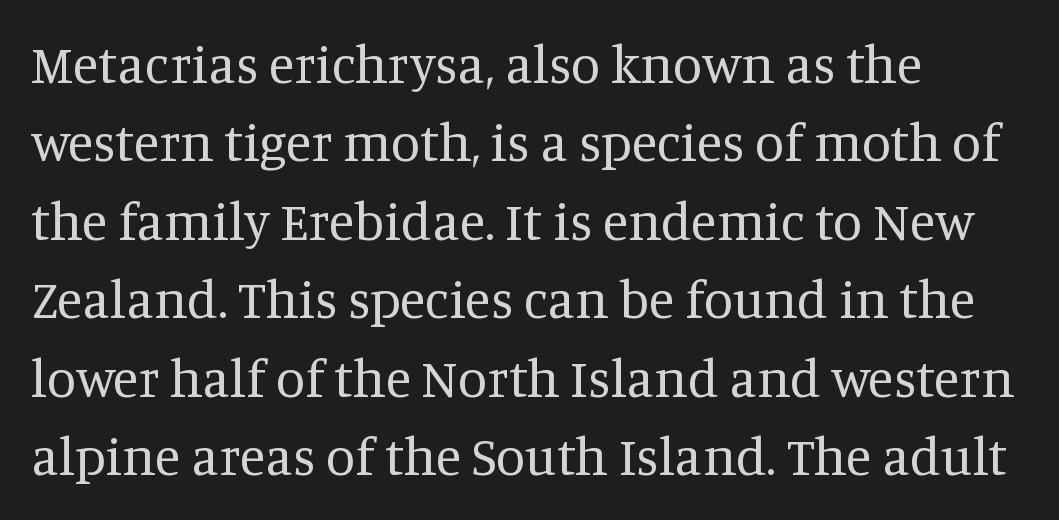
{"serif": "yes", "italic": "no", "bold": "no", "weight": "regular", "width": "normal", "stroke_contrast": "medium", "x_height": "large", "monospaced": "no", "underline": "no", "align": "left", "line_spacing": "normal", "line_spacing_ratio": 1.48, "letter_spacing": "normal", "letter_spacing_em": 0.0, "glyph_px": 53}
